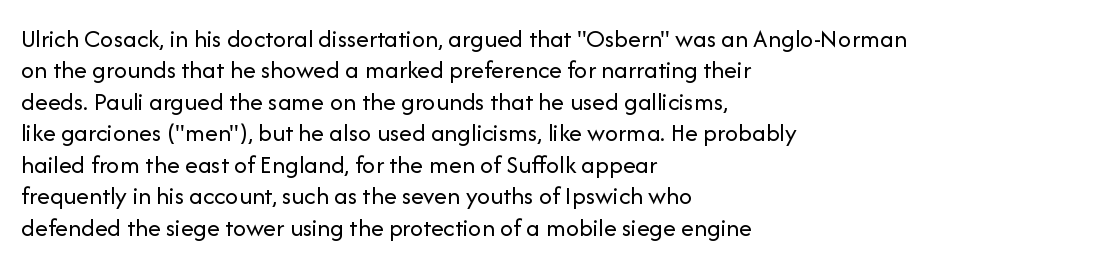
Q: Is the text bold? A: No.
Q: Is the text italic (slanted)? A: No, it is upright.
Q: Is the text underlined? A: No.
Q: How is the paragraph aligned? A: Left-aligned.
Q: Is the spacing between letters normal or unusually wide? A: Normal.
